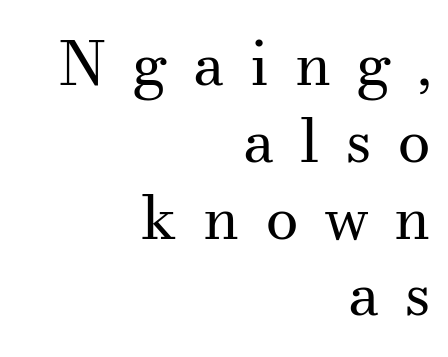
The image shows 60 px regular-weight serif type, upright; set right-aligned, normal line spacing (1.28x), unusually wide letter spacing (+0.42 em), not underlined; medium stroke contrast and a small x-height.
